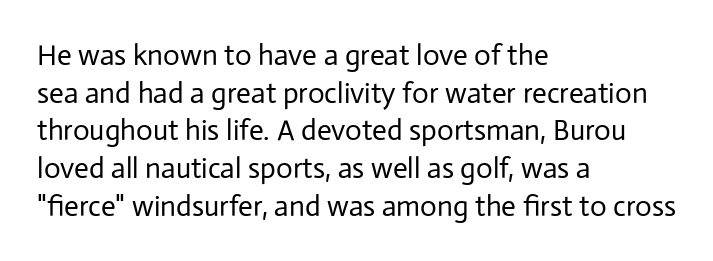
Q: Is the text bold? A: No.
Q: Is the text italic (slanted)? A: No, it is upright.
Q: Is the typeface a serif or a sans-serif typeface? A: Sans-serif.
Q: Is the text underlined? A: No.
Q: How is the paragraph aligned? A: Left-aligned.
Q: Is the spacing between letters normal or unusually wide? A: Normal.
Q: Is the spacing between lines tight, normal or loose? A: Normal.
Q: Width (condensed, normal, or wide)? A: Normal.
Q: Stroke contrast? A: Low.
Q: x-height? A: Medium.
Q: Monospaced? A: No.
